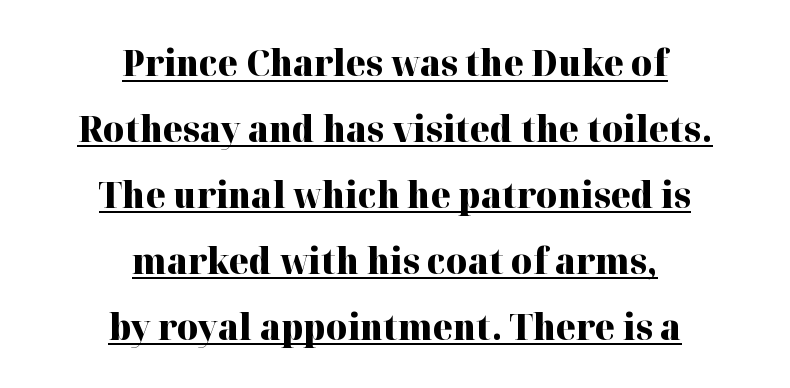
The image shows 36 px heavy serif type, upright; set centered, line spacing 1.83x, normal letter spacing, underlined; high stroke contrast and a medium x-height.
